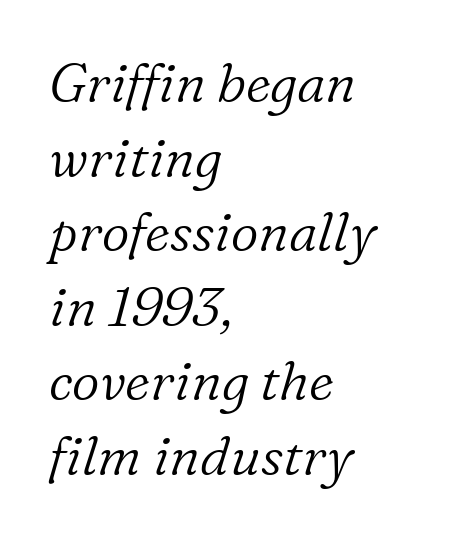
Each stroke keeps to a modest, everyday thickness or less. This sample uses a serif face. In terms of posture, this sample is oblique. Each new line begins a customary step beneath the previous one. You could not count columns in this text — the font is proportionally spaced. Short and long lines alike share a common starting point at left.
